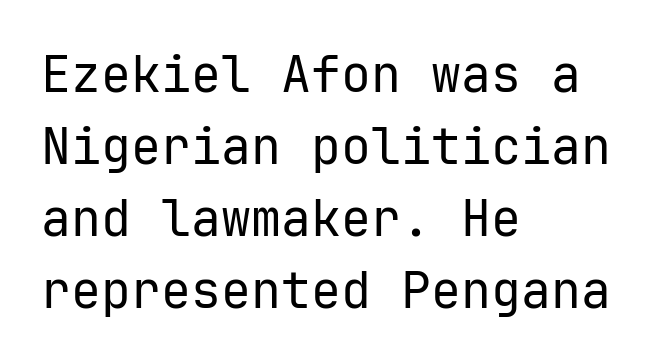
Anything drawn beneath the words? Only blank space. Upright lettering throughout. Look at the tracking — it's just the regular setting, nothing added. Serifs: no, the terminals of the letterforms are clean. Looks like terminal output: every glyph gets an equal slot. Rows of type keep a routine distance in the vertical direction.
